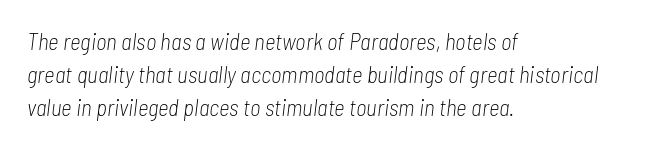
Q: Is the text bold? A: No.
Q: Is the text italic (slanted)? A: Yes, it leans right by about 7 degrees.
Q: Is the text underlined? A: No.
Q: How is the paragraph aligned? A: Left-aligned.
Q: Is the spacing between letters normal or unusually wide? A: Normal.
Q: Is the spacing between lines tight, normal or loose? A: Normal.
